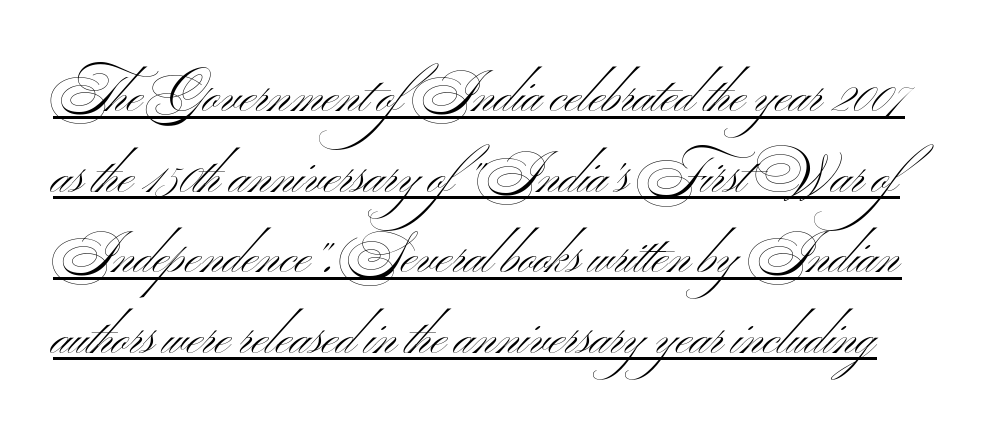
{"serif": "no", "bold": "no", "weight": "light", "width": "wide", "stroke_contrast": "medium", "x_height": "small", "monospaced": "no", "underline": "yes", "line_spacing": "normal", "line_spacing_ratio": 1.58, "letter_spacing": "normal", "letter_spacing_em": 0.0, "glyph_px": 51}
